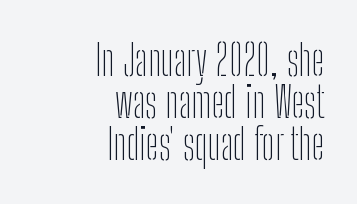
Q: Is the text bold? A: No.
Q: Is the text italic (slanted)? A: No, it is upright.
Q: Is the typeface a serif or a sans-serif typeface? A: Sans-serif.
Q: Is the text underlined? A: No.
Q: How is the paragraph aligned? A: Right-aligned.
Q: Is the spacing between letters normal or unusually wide? A: Normal.
Q: Is the spacing between lines tight, normal or loose? A: Tight.
Q: Width (condensed, normal, or wide)? A: Condensed.
Q: Stroke contrast? A: Low.
Q: x-height? A: Medium.
Q: Monospaced? A: No.
